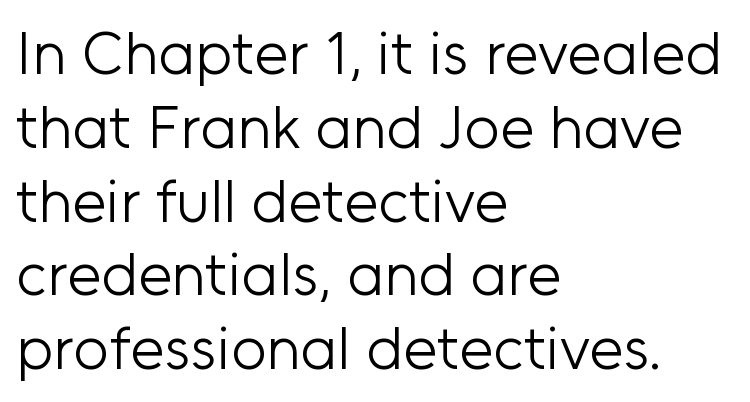
{"serif": "no", "italic": "no", "bold": "no", "weight": "light", "width": "normal", "stroke_contrast": "low", "x_height": "medium", "monospaced": "no", "underline": "no", "align": "left", "line_spacing_ratio": 1.21, "letter_spacing": "normal", "letter_spacing_em": 0.0, "glyph_px": 61}
